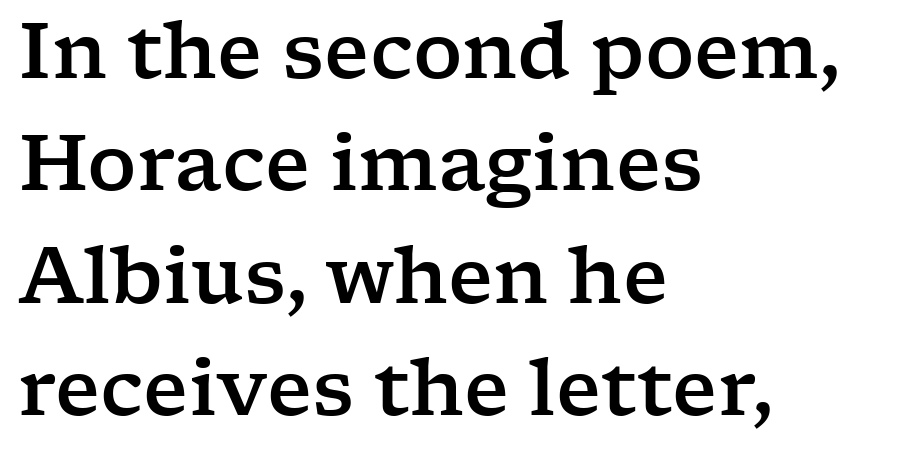
The image shows 77 px wide serif type, upright; set left-aligned, normal line spacing (1.46x), normal letter spacing, not underlined; low stroke contrast and a medium x-height.
